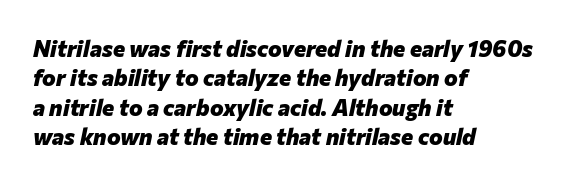
The letters sit at their default tracking, neither squeezed nor spread. Evenly set lines give the paragraph a standard silhouette. The glyphs are unaccompanied by any horizontal stroke below them. The face used here has the dense, thick strokes of a bold. The rag falls on the right side of this text block. Every character sits at an angle, as italics do.
